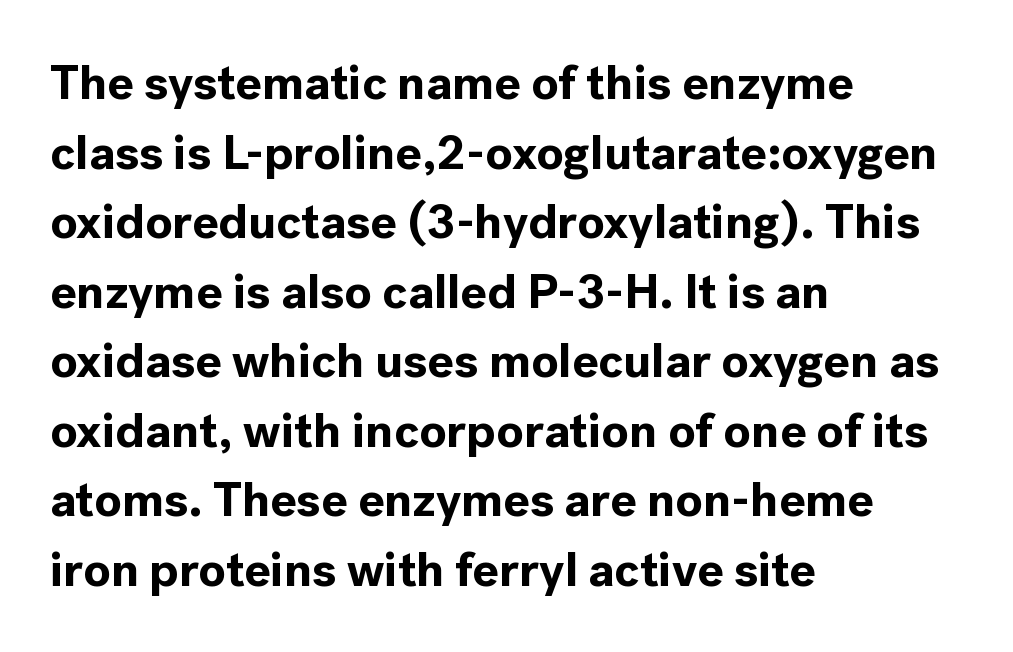
Heft: maximum for text — a bold. Vertically, the passage feels balanced, rows spaced as you'd expect. The lines are quadded left. Descenders are the only things crossing below the line. The lettering stays uniformly vertical, giving the passage a roman look. Note the varied advance widths — an 'i' is clearly narrower than an 'm'.
